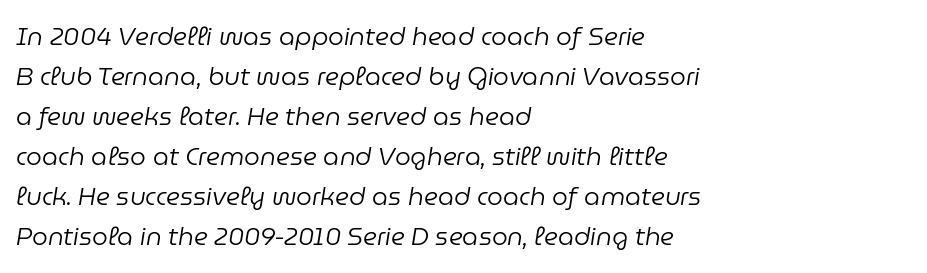
The image shows 25 px text type, italic (leaning right); set left-aligned, normal line spacing (1.6x), normal letter spacing, not underlined.
